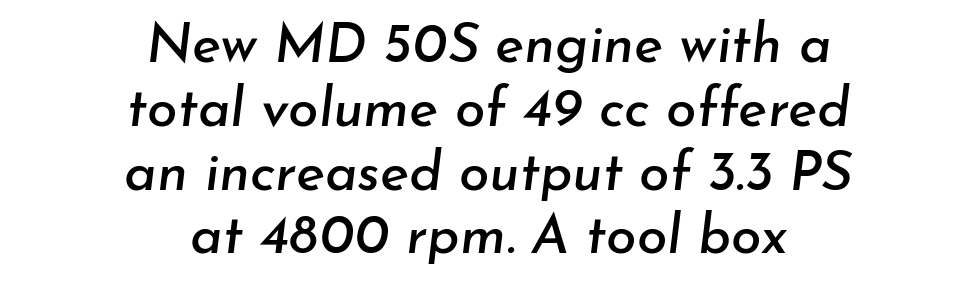
Style check: oblique. The space beneath each line is pristine and unruled. Each letter keeps its own natural width here, so spacing adapts to shape. Line starts and ends both wander, symmetrically. Nobody touched the tracking dial on this one.
